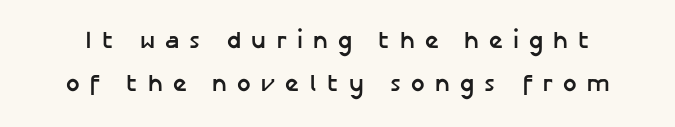
{"italic": "no", "bold": "yes", "underline": "no", "line_spacing_ratio": 1.78, "letter_spacing": "wide", "letter_spacing_em": 0.42, "glyph_px": 24}
